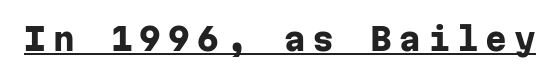
The image shows 31 px heavy sans-serif type, upright, monospaced; set unusually wide letter spacing (+0.23 em), underlined; low stroke contrast and a medium x-height.
